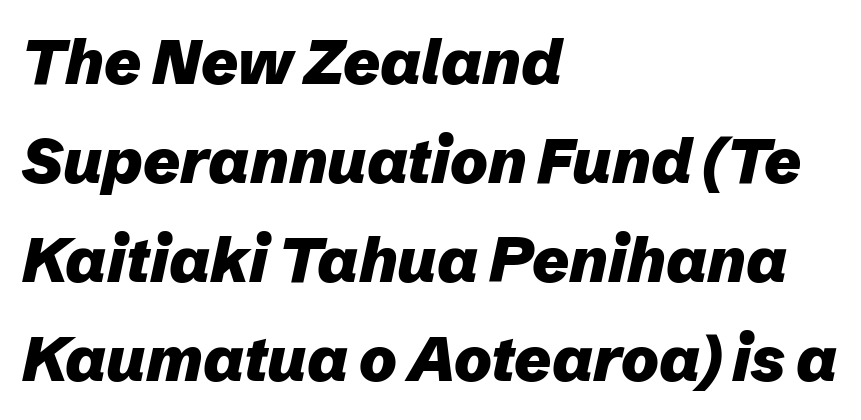
Q: Is the text bold? A: Yes.
Q: Is the text italic (slanted)? A: Yes, it leans right by about 12 degrees.
Q: Is the text underlined? A: No.
Q: How is the paragraph aligned? A: Left-aligned.
Q: Is the spacing between letters normal or unusually wide? A: Normal.
Q: Is the spacing between lines tight, normal or loose? A: Normal.
Q: Width (condensed, normal, or wide)? A: Normal.
Q: Stroke contrast? A: Low.
Q: x-height? A: Medium.
Q: Monospaced? A: No.
